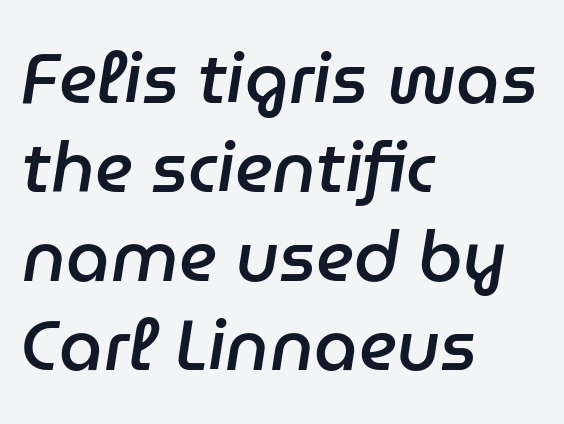
Spacing verdict: proportional, widths tailored to each character. Weight: semibold (demi). Italic? Definitely — the glyphs are oblique. Clear beneath every line of the passage. The type is set solid horizontally, with unmodified tracking. What's the leading like? Ordinary, nothing unusual.
